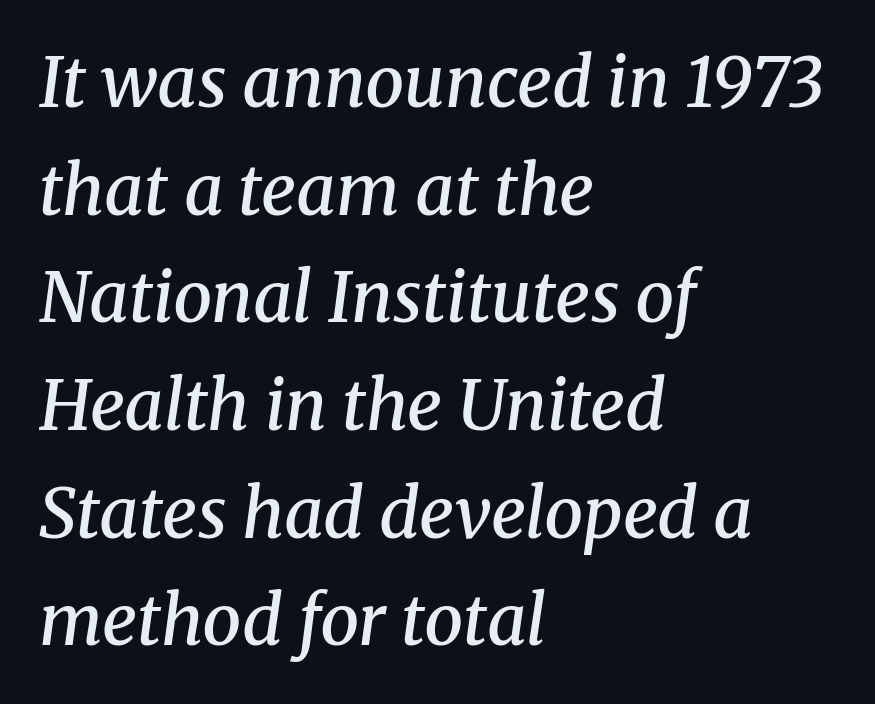
Students, note that the glyphs here touch the page at normal intervals. Descender tails drop into unmarked territory. Is this a fixed-width face? No — the glyphs have proportional, varying widths. Every letter is mildly thick-stroked: semibold rather than bold.
